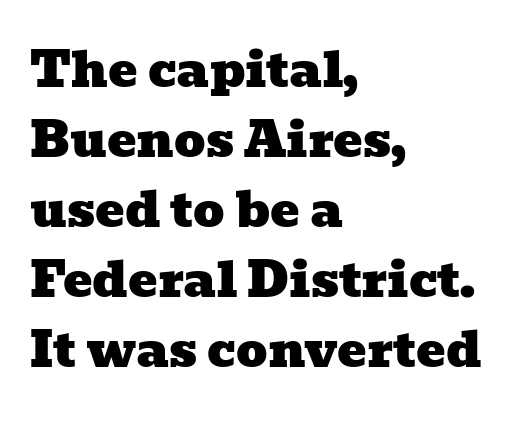
The image shows 49 px wide serif type; set left-aligned, normal line spacing (1.43x), normal letter spacing, not underlined; low stroke contrast and a medium x-height.
